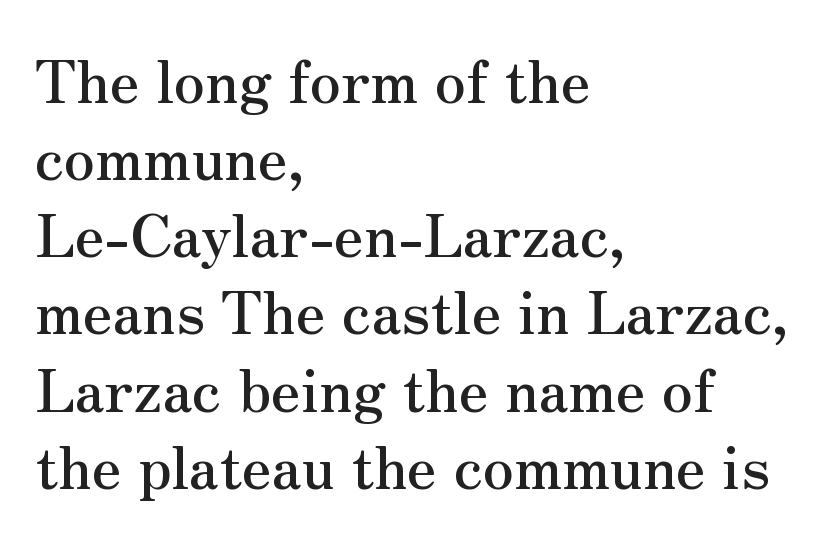
The image shows 58 px serif type, upright; set left-aligned, normal line spacing (1.33x), normal letter spacing, not underlined; medium stroke contrast and a small x-height.
